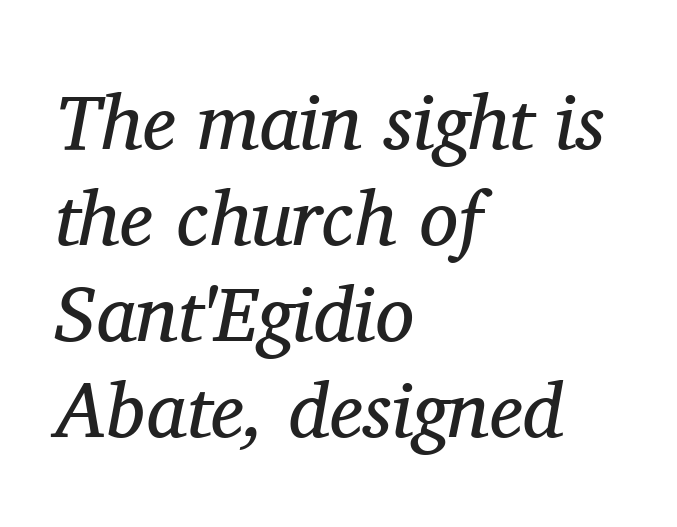
The image shows 78 px regular-weight serif type, italic (leaning right); set left-aligned, line spacing 1.23x, normal letter spacing, not underlined; medium stroke contrast and a medium x-height.
